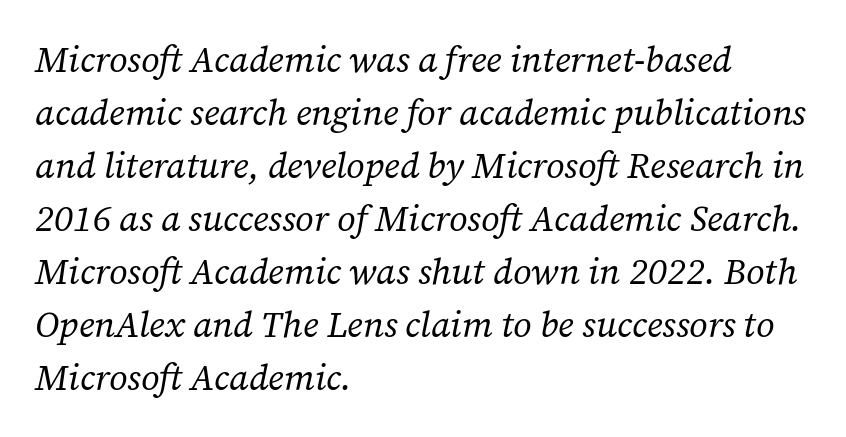
Where is the straight margin? On the left. Descenders hang freely into open space. Stroke terminals: seriffed. Proportional: the letters do not fall into vertical columns. A typesetter would call this zero additional tracking.
